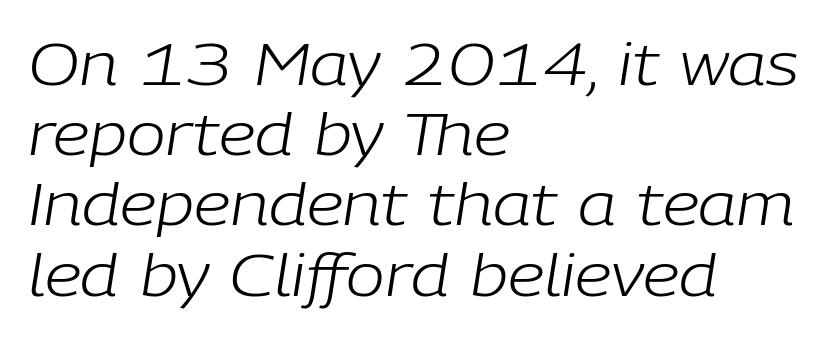
{"italic": "yes", "lean": "right", "slant_degrees": 9, "bold": "no", "weight": "light", "width": "normal", "stroke_contrast": "low", "x_height": "medium", "monospaced": "no", "underline": "no", "align": "left", "line_spacing_ratio": 1.21, "letter_spacing": "normal", "letter_spacing_em": 0.0, "glyph_px": 58}
